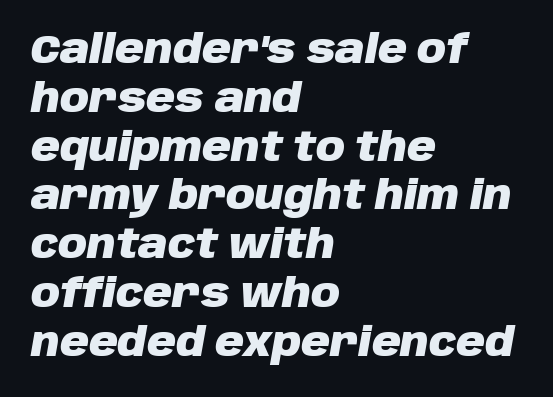
Is this a fixed-width face? No — the glyphs have proportional, varying widths. The passage shown is emphatically bold. Emphasis-style slanted type is in use. Check the space under the baseline: it is left empty.
